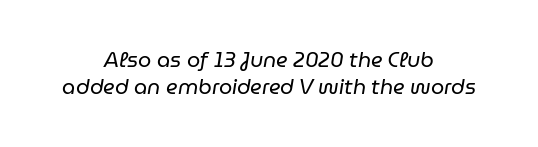
Think standard paragraph weight, or any step lighter than that. Does extra space separate the letters? No, they use regular spacing. Quick note: underline off. If you drew a line through each stem, it would be angled. The text block is weighted toward neither margin, spreading evenly from the middle. These lines sit exactly where default settings would place them.
